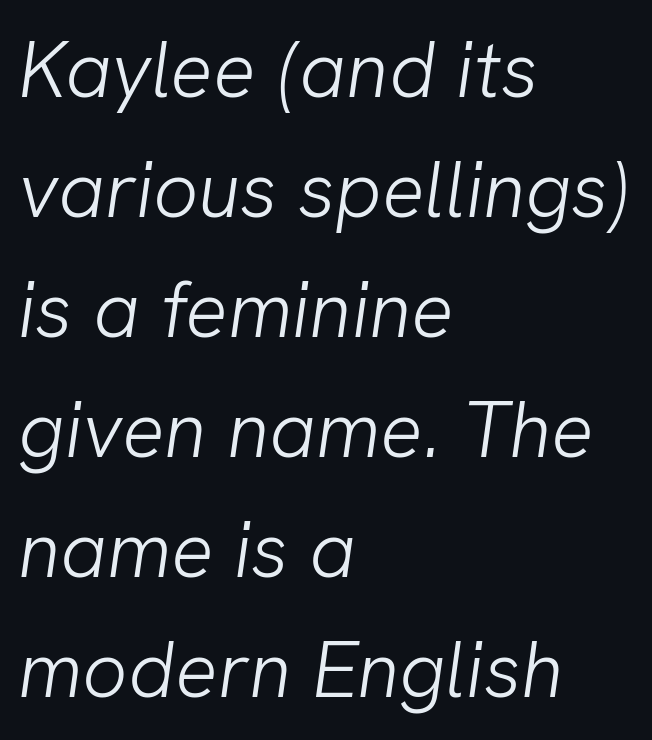
{"serif": "no", "bold": "no", "weight": "light", "width": "normal", "stroke_contrast": "low", "x_height": "medium", "monospaced": "no", "underline": "no", "align": "left", "line_spacing": "normal", "line_spacing_ratio": 1.52, "letter_spacing": "normal", "letter_spacing_em": 0.0, "glyph_px": 79}
